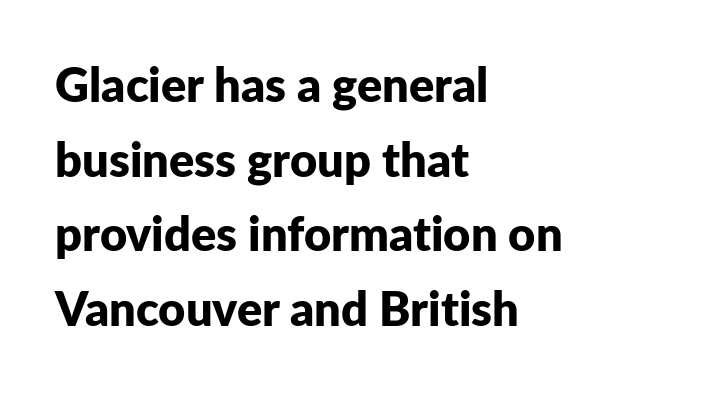
{"serif": "no", "italic": "no", "bold": "yes", "weight": "bold", "width": "normal", "stroke_contrast": "low", "x_height": "medium", "monospaced": "no", "underline": "no", "align": "left", "line_spacing": "normal", "line_spacing_ratio": 1.59, "letter_spacing": "normal", "letter_spacing_em": 0.0, "glyph_px": 47}
